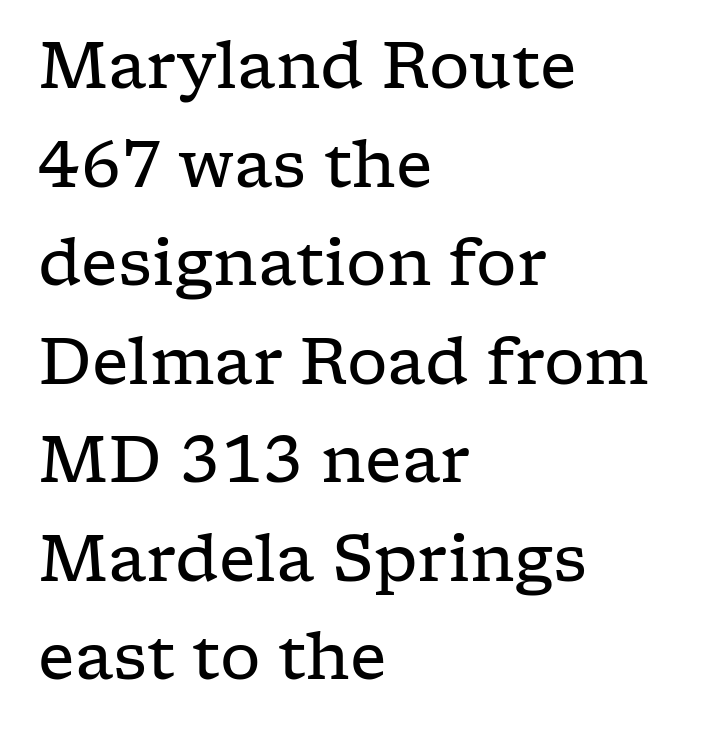
Q: Is the text bold? A: No.
Q: Is the text italic (slanted)? A: No, it is upright.
Q: Is the typeface a serif or a sans-serif typeface? A: Serif.
Q: Is the text underlined? A: No.
Q: How is the paragraph aligned? A: Left-aligned.
Q: Is the spacing between letters normal or unusually wide? A: Normal.
Q: Is the spacing between lines tight, normal or loose? A: Normal.
Q: Width (condensed, normal, or wide)? A: Wide.
Q: Stroke contrast? A: Low.
Q: x-height? A: Medium.
Q: Monospaced? A: No.
